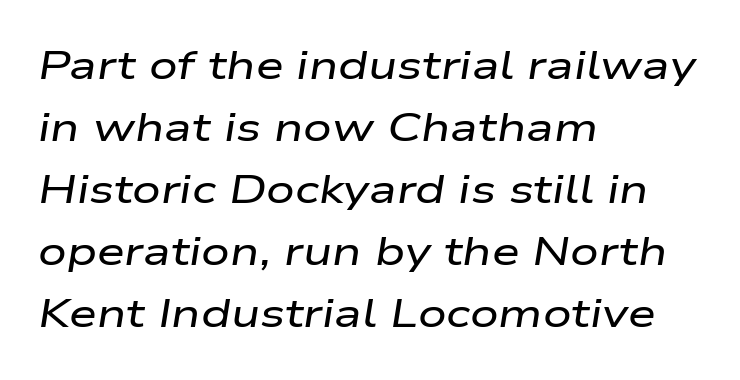
{"italic": "yes", "lean": "right", "slant_degrees": 9, "width": "wide", "stroke_contrast": "low", "x_height": "medium", "monospaced": "no", "underline": "no", "align": "left", "line_spacing": "normal", "line_spacing_ratio": 1.55, "letter_spacing": "normal", "letter_spacing_em": 0.0, "glyph_px": 40}
